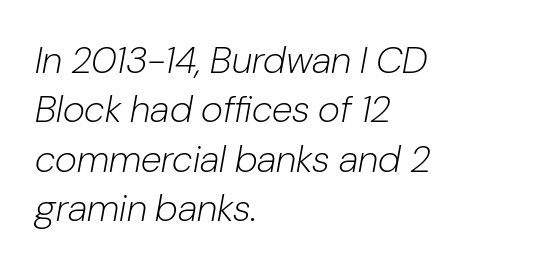
{"italic": "yes", "lean": "right", "slant_degrees": 10, "bold": "no", "weight": "light", "width": "normal", "stroke_contrast": "low", "x_height": "medium", "monospaced": "no", "underline": "no", "align": "left", "line_spacing": "normal", "line_spacing_ratio": 1.3, "letter_spacing": "normal", "letter_spacing_em": 0.0, "glyph_px": 38}
